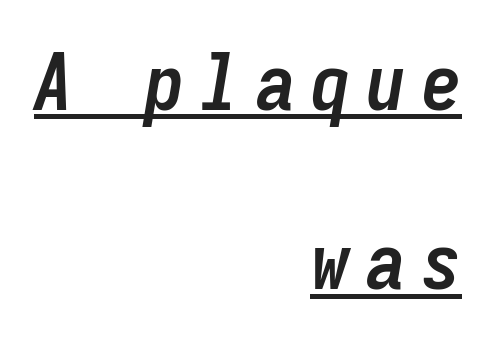
{"italic": "yes", "lean": "right", "slant_degrees": 9, "bold": "yes", "weight": "semibold", "width": "condensed", "stroke_contrast": "low", "x_height": "medium", "monospaced": "yes", "underline": "yes", "align": "right", "line_spacing": "loose", "line_spacing_ratio": 2.27, "letter_spacing": "wide", "letter_spacing_em": 0.2, "glyph_px": 79}
